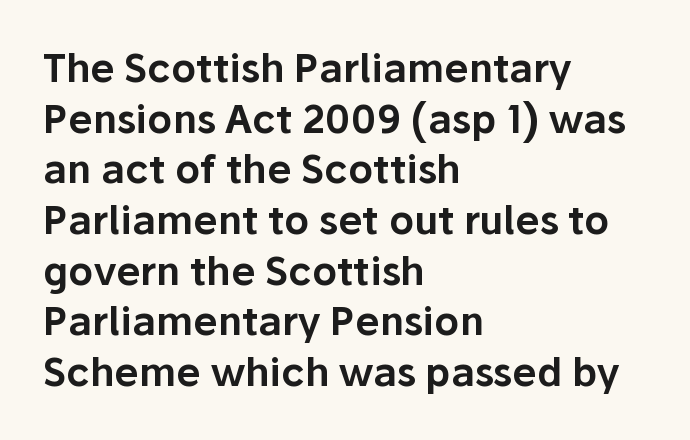
{"serif": "no", "italic": "no", "width": "normal", "stroke_contrast": "low", "x_height": "medium", "monospaced": "no", "underline": "no", "align": "left", "line_spacing": "normal", "line_spacing_ratio": 1.3, "letter_spacing": "normal", "letter_spacing_em": 0.0, "glyph_px": 39}
